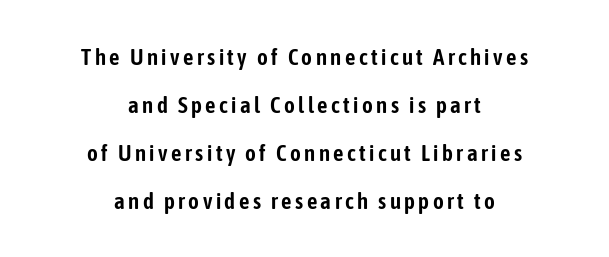
Underlining? Definitely not there. Each line is balanced around a shared central axis. Do the letters lean? They stand straight. Quick note: interline space is abundant.
